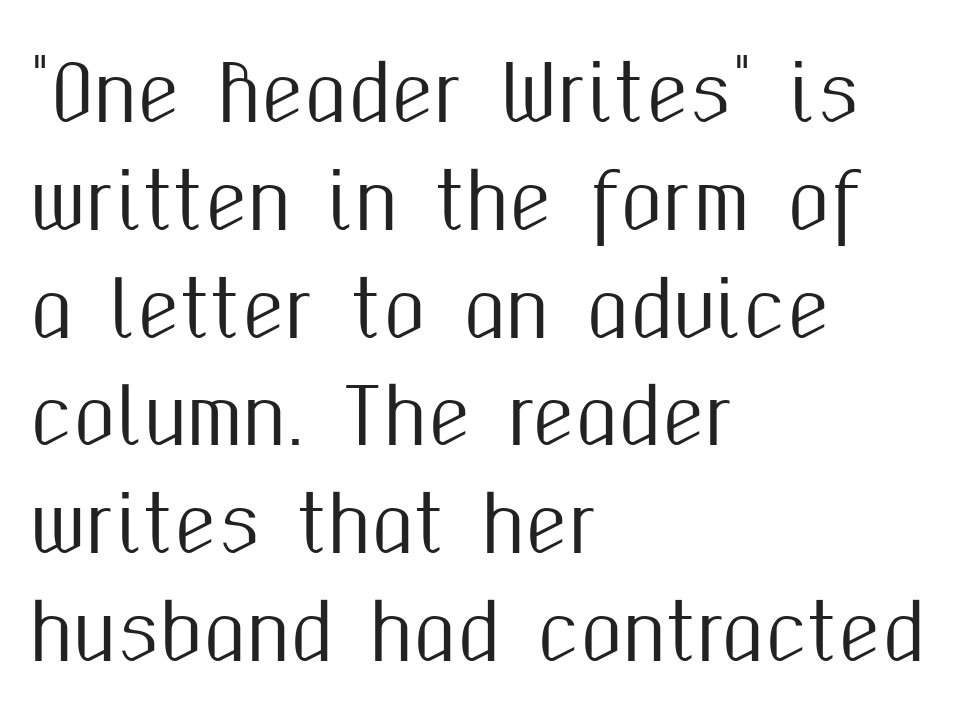
The image shows 77 px condensed sans-serif type, upright; set left-aligned, normal line spacing (1.4x), normal letter spacing, not underlined; medium stroke contrast and a medium x-height.
